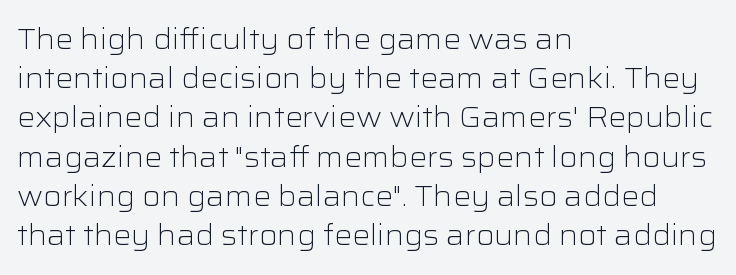
{"serif": "no", "italic": "no", "bold": "no", "weight": "light", "width": "wide", "stroke_contrast": "low", "x_height": "medium", "monospaced": "no", "underline": "no", "align": "left", "line_spacing": "normal", "line_spacing_ratio": 1.4, "letter_spacing": "normal", "letter_spacing_em": 0.0, "glyph_px": 28}
